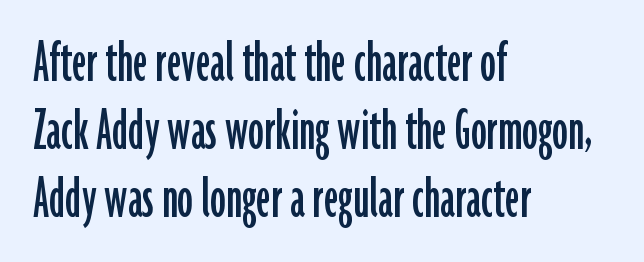
The image shows 63 px condensed sans-serif type, upright; set left-aligned, tight line spacing (1.08x), normal letter spacing, not underlined; low stroke contrast and a medium x-height.
